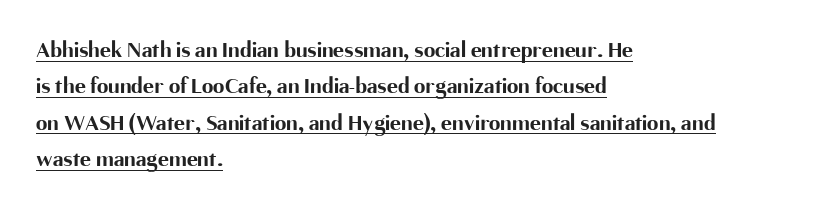
Q: Is the text bold? A: Yes.
Q: Is the text italic (slanted)? A: No, it is upright.
Q: Is the text underlined? A: Yes.
Q: How is the paragraph aligned? A: Left-aligned.
Q: Is the spacing between letters normal or unusually wide? A: Normal.
Q: Is the spacing between lines tight, normal or loose? A: Normal.
